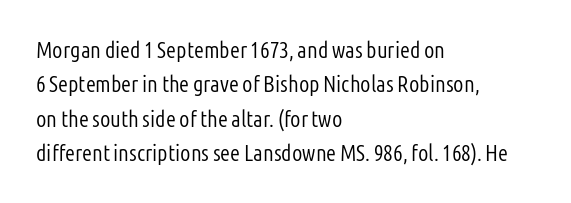
The image shows 23 px text type, upright; set left-aligned, normal line spacing (1.49x), normal letter spacing, not underlined.
